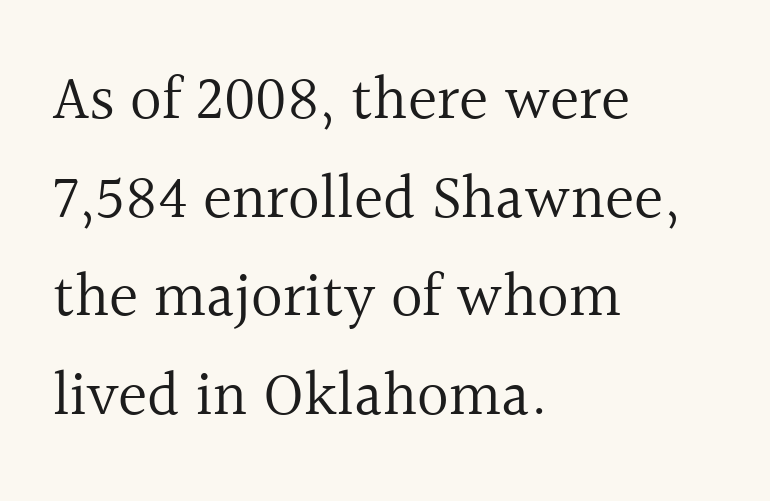
{"serif": "yes", "italic": "no", "bold": "no", "weight": "regular", "width": "normal", "x_height": "medium", "monospaced": "no", "underline": "no", "align": "left", "line_spacing": "normal", "line_spacing_ratio": 1.59, "letter_spacing": "normal", "letter_spacing_em": 0.0, "glyph_px": 62}
